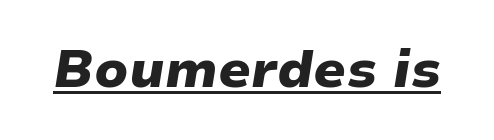
Q: Is the text bold? A: Yes.
Q: Is the text italic (slanted)? A: Yes, it leans right by about 9 degrees.
Q: Is the text underlined? A: Yes.
Q: Is the spacing between letters normal or unusually wide? A: Normal.
Q: Width (condensed, normal, or wide)? A: Wide.
Q: Stroke contrast? A: Low.
Q: x-height? A: Medium.
Q: Monospaced? A: No.
